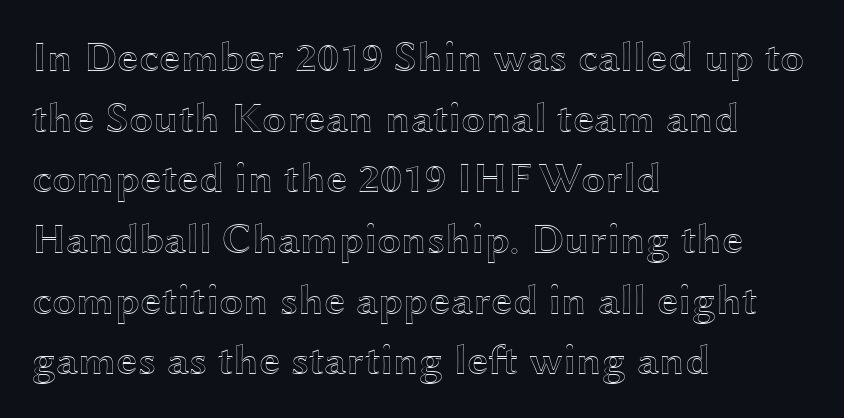
The letters sit at their default tracking, neither squeezed nor spread. These lines are set flush left with a ragged right edge. Is this a fixed-width face? No — the glyphs have proportional, varying widths. Italic: no, the glyphs are upright roman. Nobody drew a line under any word here. The lines sit at an ordinary, default distance from one another.
